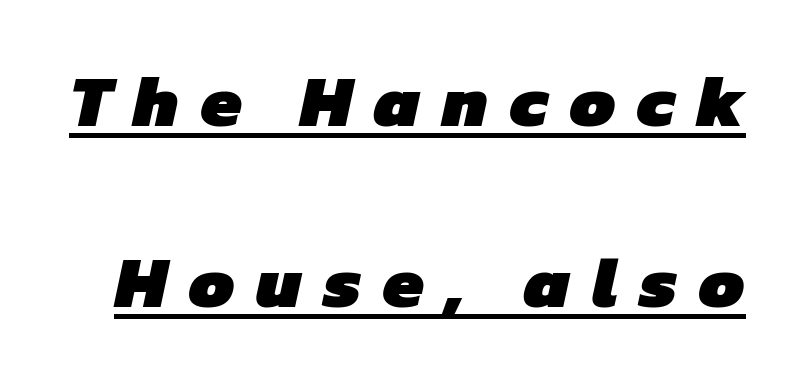
The image shows 73 px heavy sans-serif type; set loose line spacing (2.48x), unusually wide letter spacing (+0.3 em), underlined; low stroke contrast and a medium x-height.
